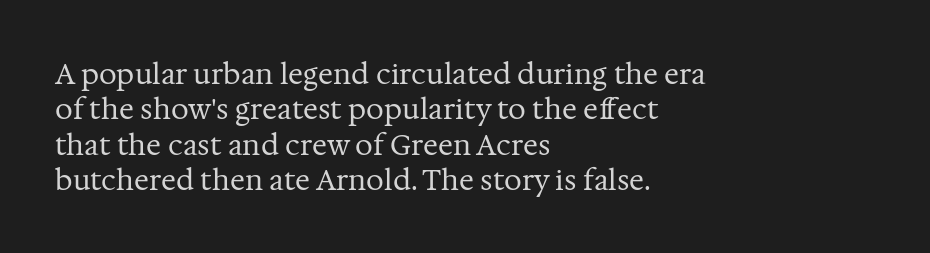
The space directly below the letters is spotless. Line beginnings align vertically; line endings do not. There is no visible air inserted between adjacent glyphs. Each stroke keeps to a modest, everyday thickness or less. The rows are spaced the way most documents space them.
